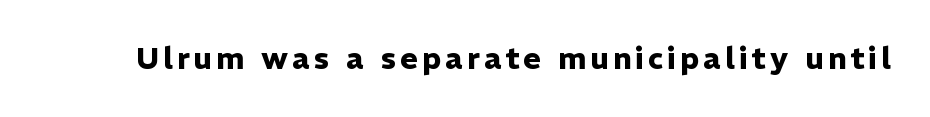
The image shows 30 px heavy sans-serif type, upright; set not underlined; low stroke contrast and a medium x-height.
